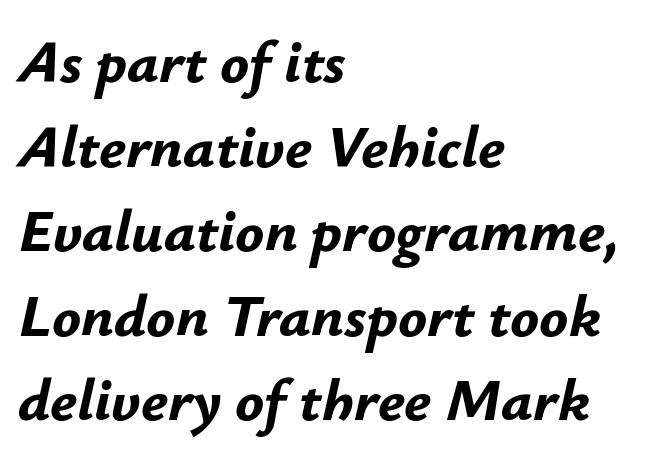
Q: Is the text bold? A: Yes.
Q: Is the text italic (slanted)? A: Yes, it leans right by about 12 degrees.
Q: Is the text underlined? A: No.
Q: How is the paragraph aligned? A: Left-aligned.
Q: Is the spacing between letters normal or unusually wide? A: Normal.
Q: Is the spacing between lines tight, normal or loose? A: Normal.
Q: Width (condensed, normal, or wide)? A: Normal.
Q: Stroke contrast? A: Low.
Q: x-height? A: Small.
Q: Monospaced? A: No.
